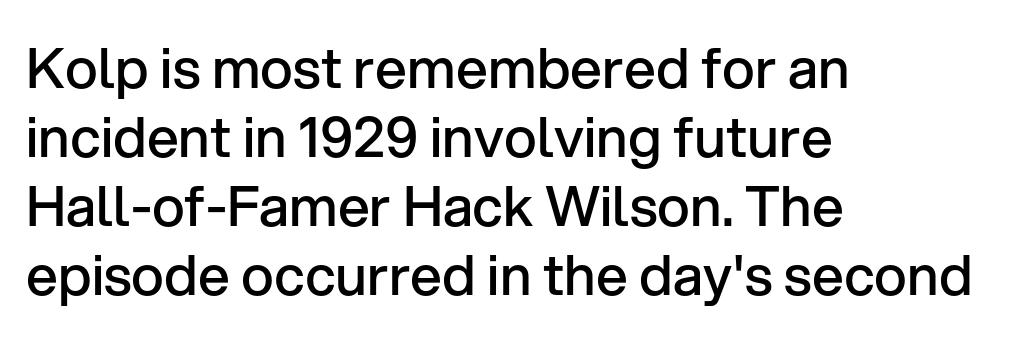
The image shows 56 px semibold sans-serif type, upright; set left-aligned, line spacing 1.23x, normal letter spacing, not underlined; low stroke contrast and a medium x-height.
